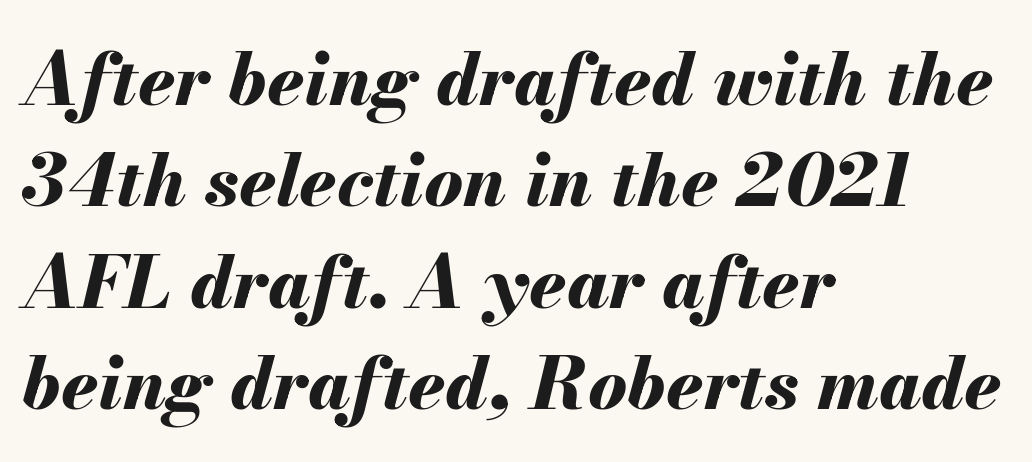
Nobody drew a line under any word here. The paragraph has a hard left edge and a soft right edge. Tall strokes in this sample are angled rather than plumb. Note the varied advance widths — an 'i' is clearly narrower than an 'm'. Heavy, bold letterforms.
